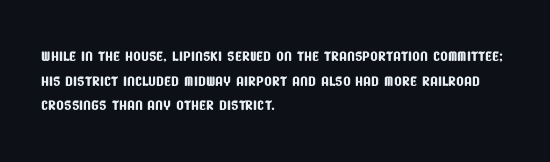
{"underline": "no", "align": "left", "line_spacing_ratio": 1.23, "letter_spacing": "normal", "letter_spacing_em": 0.0, "glyph_px": 20}
